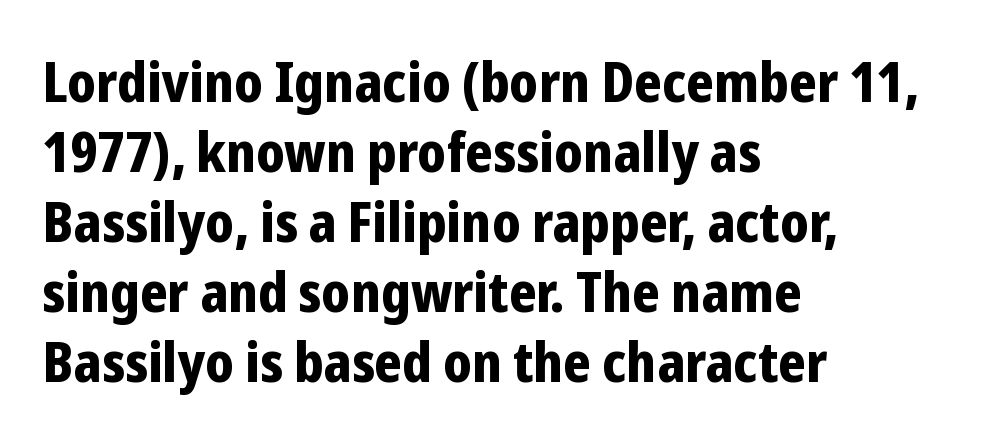
The image shows 56 px bold, condensed sans-serif type, upright; set left-aligned, normal line spacing (1.25x), normal letter spacing, not underlined; low stroke contrast and a medium x-height.
